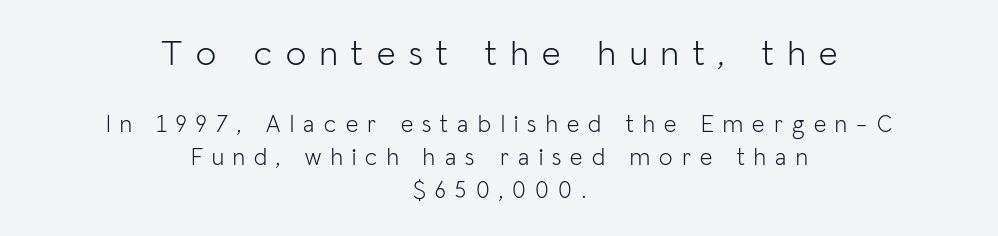
{"serif": "no", "italic": "no", "bold": "no", "weight": "light", "width": "normal", "stroke_contrast": "low", "x_height": "medium", "monospaced": "no", "underline": "no", "align": "center", "line_spacing": "normal", "line_spacing_ratio": 1.37, "letter_spacing": "wide", "letter_spacing_em": 0.39, "larger_block": "first", "size_ratio": 1.5, "glyph_px": 36}
